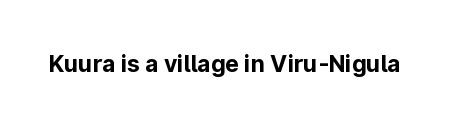
{"italic": "no", "bold": "yes", "underline": "no", "letter_spacing": "normal", "letter_spacing_em": 0.0, "glyph_px": 23}
